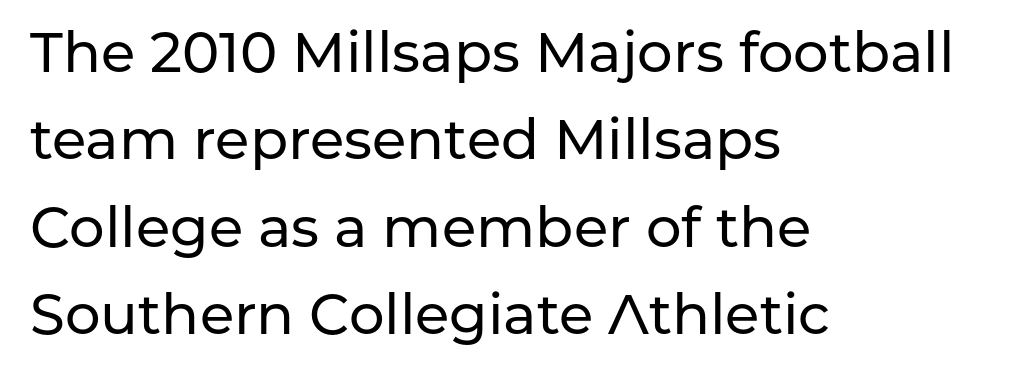
Italic: no, the glyphs are upright roman. Spacing verdict: proportional, widths tailored to each character. Each word holds together tightly as a unit, with standard inter-letter gaps. Anything drawn beneath the words? Only blank space.
